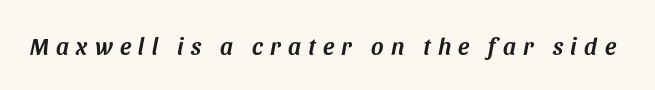
Q: Is the text italic (slanted)? A: Yes, it leans right by about 11 degrees.
Q: Is the text underlined? A: No.
Q: Is the spacing between letters normal or unusually wide? A: Unusually wide.
